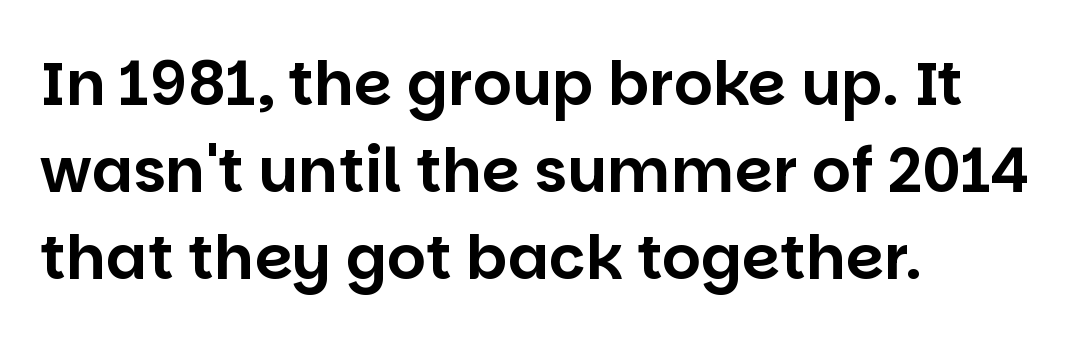
The image shows 61 px sans-serif type, upright; set left-aligned, normal line spacing (1.43x), normal letter spacing, not underlined; low stroke contrast and a large x-height.
